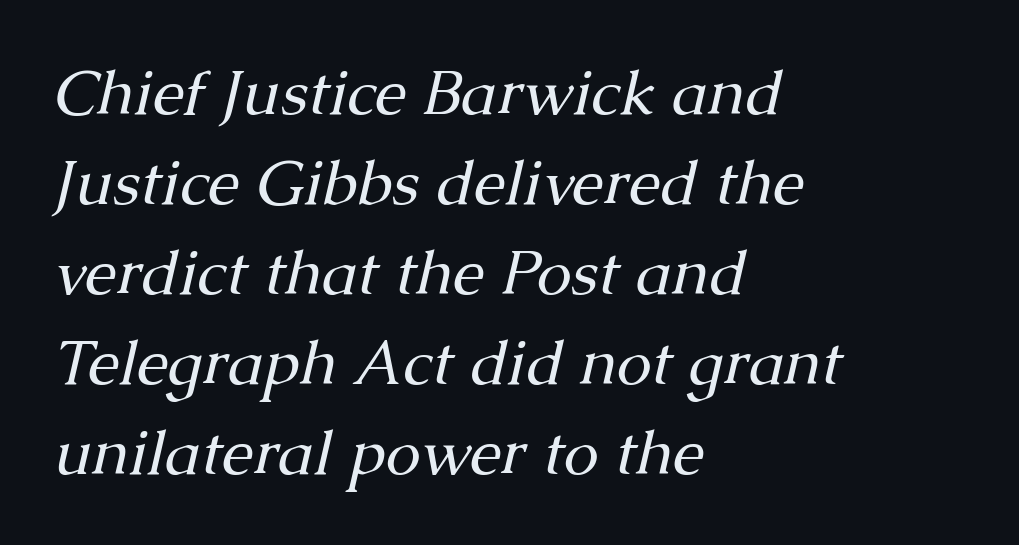
No heavy texture on the line: the type isn't bold. Here the glyphs are tracked normally, forming tight word shapes. Does the leading feel generous? No, just average. In terms of posture, this sample is oblique. The foot of each line stays bare and open.
